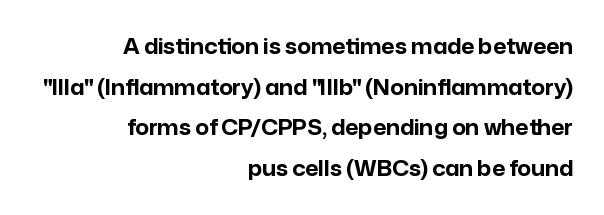
Q: Is the text bold? A: Yes.
Q: Is the text italic (slanted)? A: No, it is upright.
Q: Is the text underlined? A: No.
Q: How is the paragraph aligned? A: Right-aligned.
Q: Is the spacing between letters normal or unusually wide? A: Normal.
Q: Is the spacing between lines tight, normal or loose? A: Loose.
